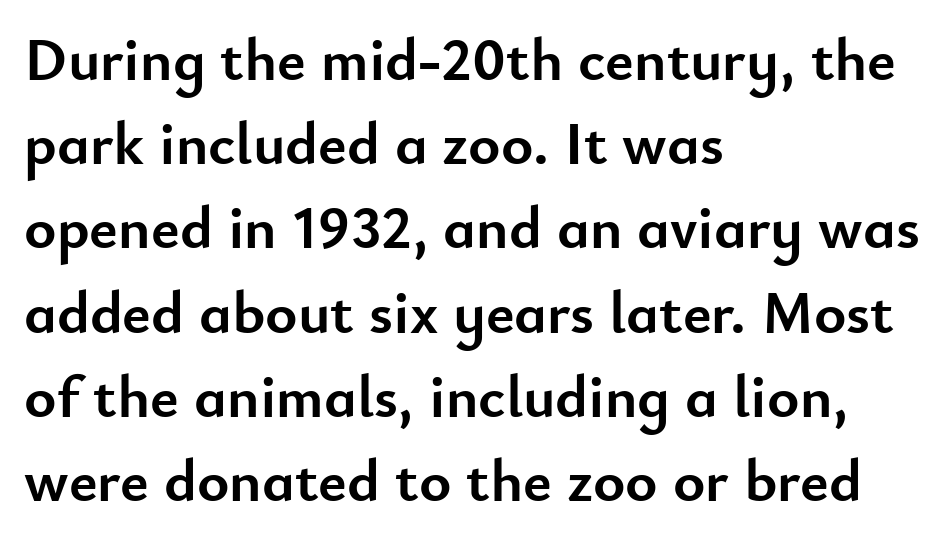
The lettering holds an erect, upright posture throughout. The passage shown is typed in a proportional face where columns would drift. How would I describe the line gaps? Plain and ordinary. I'd call this a sans setting — the letters go barefoot.
